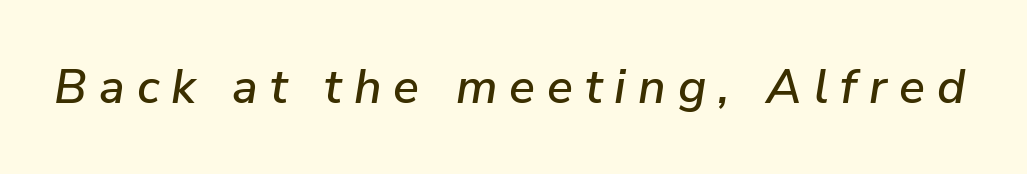
Q: Is the text italic (slanted)? A: Yes, it leans right by about 9 degrees.
Q: Is the text underlined? A: No.
Q: Is the spacing between letters normal or unusually wide? A: Unusually wide.
Q: Width (condensed, normal, or wide)? A: Normal.
Q: Stroke contrast? A: Low.
Q: x-height? A: Medium.
Q: Monospaced? A: No.
